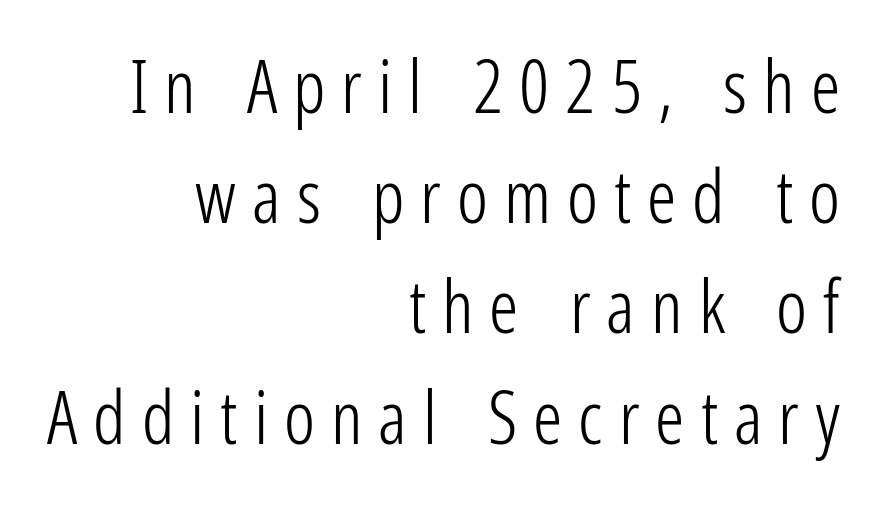
The space beneath each line is pristine and unruled. You can tell it's not italic because the verticals are truly vertical. A normal amount of white space separates one row of letters from the next. The rendering shows plain stroke endings on the letterforms — a sans-serif design.
